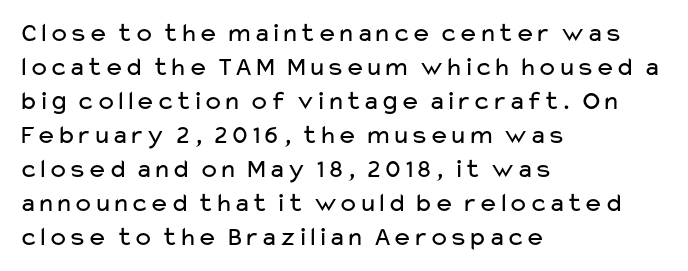
The image shows 27 px text type, upright; set left-aligned, normal line spacing (1.26x), normal letter spacing, not underlined.
